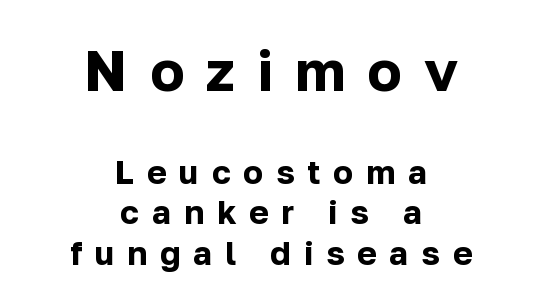
These lines are composed in type without serifs. Top chunk: large. Bottom chunk: small. This sample has the flowing, uneven cadence of proportional lettering. Spacing between characters has been opened up far beyond the box default. The letters stand upright; this is a roman face. A dark, heavy texture on the line: the type is bold.
